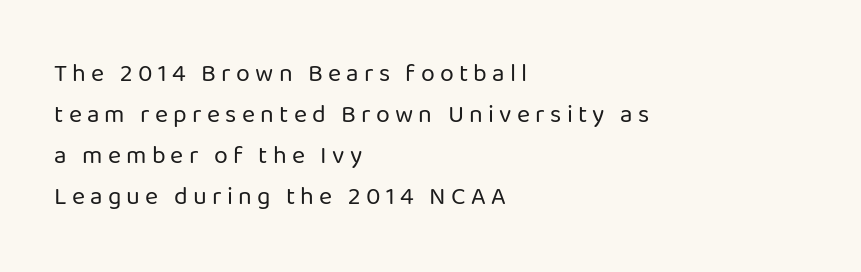
Q: Is the text bold? A: No.
Q: Is the text italic (slanted)? A: No, it is upright.
Q: Is the text underlined? A: No.
Q: How is the paragraph aligned? A: Left-aligned.
Q: Is the spacing between letters normal or unusually wide? A: Unusually wide.
Q: Is the spacing between lines tight, normal or loose? A: Normal.
